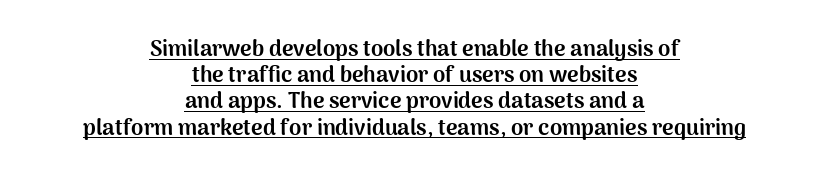
The letters stand upright; this is a roman face. No extra tracking has been applied to these lines. Caption: multi-line text, centered on the measure. Glance below the letters and you will spot a drawn line. Does the weight exceed regular? Yes, all the way to bold.
